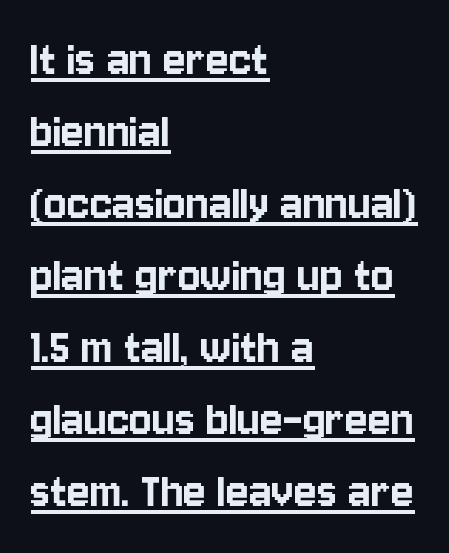
{"serif": "no", "italic": "no", "width": "condensed", "stroke_contrast": "low", "x_height": "large", "monospaced": "no", "underline": "yes", "align": "left", "line_spacing": "normal", "line_spacing_ratio": 1.36, "letter_spacing": "normal", "letter_spacing_em": 0.0, "glyph_px": 53}
